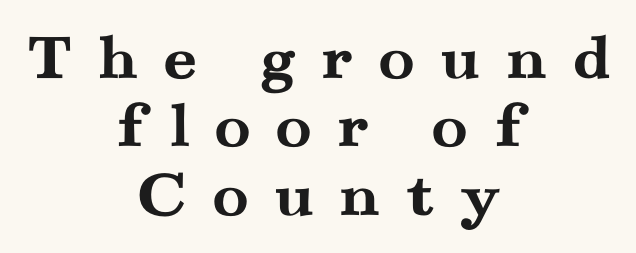
Q: Is the text bold? A: Yes.
Q: Is the text italic (slanted)? A: No, it is upright.
Q: Is the typeface a serif or a sans-serif typeface? A: Serif.
Q: Is the text underlined? A: No.
Q: How is the paragraph aligned? A: Centered.
Q: Is the spacing between letters normal or unusually wide? A: Unusually wide.
Q: Is the spacing between lines tight, normal or loose? A: Tight.
Q: Width (condensed, normal, or wide)? A: Wide.
Q: Stroke contrast? A: Medium.
Q: x-height? A: Small.
Q: Monospaced? A: No.
